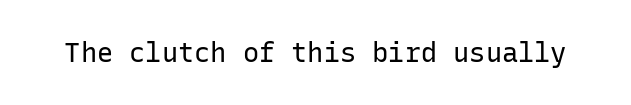
{"italic": "no", "bold": "no", "underline": "no", "letter_spacing": "normal", "letter_spacing_em": 0.0, "glyph_px": 27}
